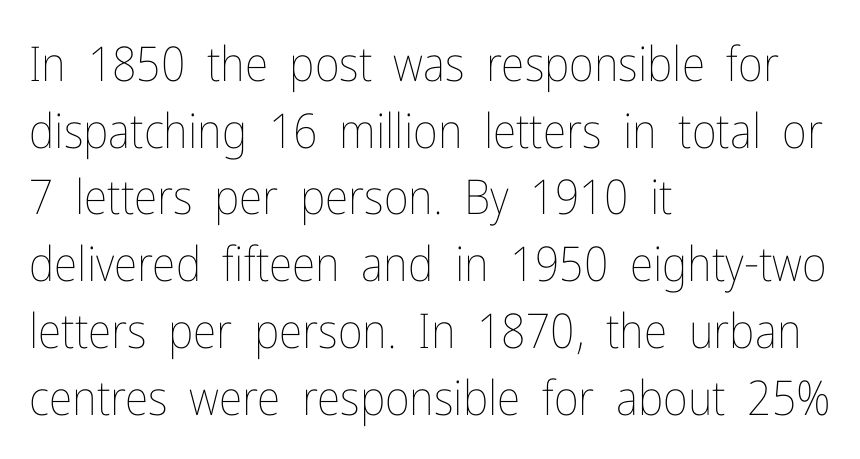
{"italic": "no", "bold": "no", "weight": "thin", "width": "condensed", "stroke_contrast": "low", "x_height": "medium", "monospaced": "no", "underline": "no", "align": "left", "line_spacing": "normal", "line_spacing_ratio": 1.39, "letter_spacing": "normal", "letter_spacing_em": 0.0, "glyph_px": 48}
